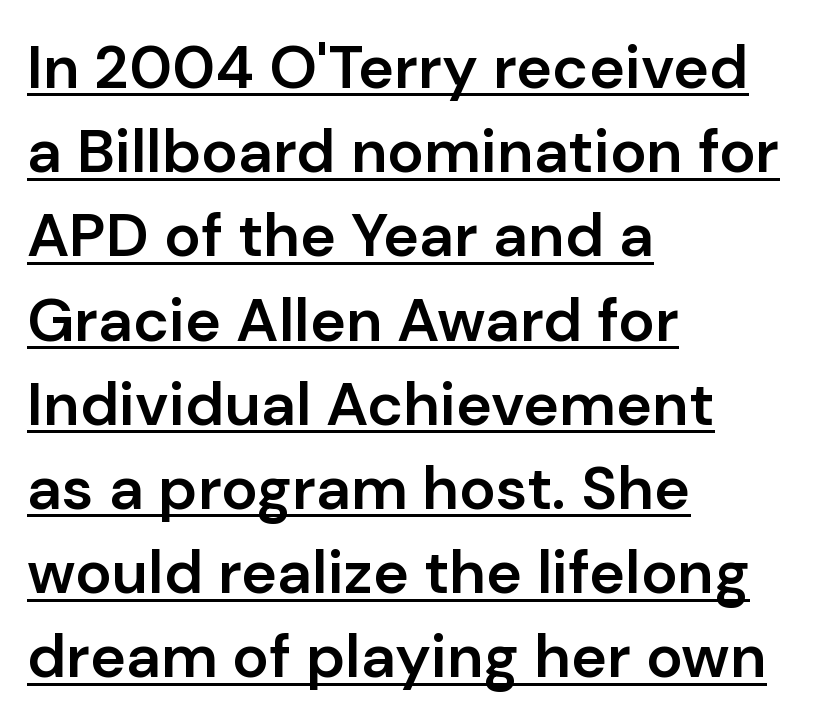
Q: Is the text bold? A: Semi-bold.
Q: Is the text italic (slanted)? A: No, it is upright.
Q: Is the typeface a serif or a sans-serif typeface? A: Sans-serif.
Q: Is the text underlined? A: Yes.
Q: How is the paragraph aligned? A: Left-aligned.
Q: Is the spacing between letters normal or unusually wide? A: Normal.
Q: Is the spacing between lines tight, normal or loose? A: Normal.
Q: Width (condensed, normal, or wide)? A: Normal.
Q: Stroke contrast? A: Low.
Q: x-height? A: Medium.
Q: Monospaced? A: No.
